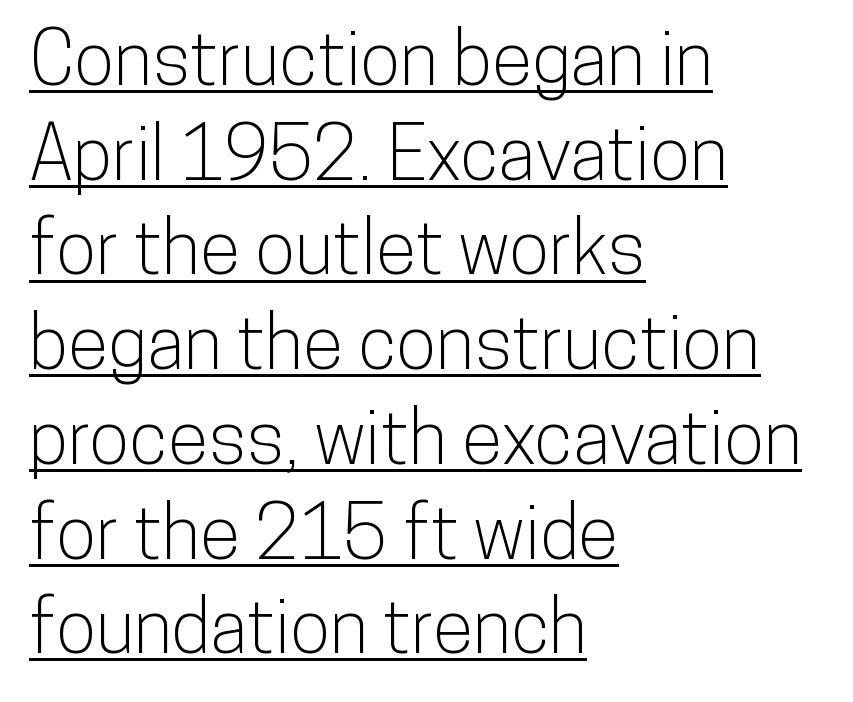
{"serif": "no", "italic": "no", "width": "condensed", "stroke_contrast": "low", "x_height": "medium", "monospaced": "no", "underline": "yes", "align": "left", "line_spacing": "normal", "line_spacing_ratio": 1.28, "letter_spacing": "normal", "letter_spacing_em": 0.0, "glyph_px": 74}
